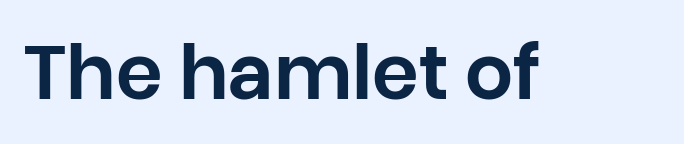
Q: Is the text italic (slanted)? A: No, it is upright.
Q: Is the typeface a serif or a sans-serif typeface? A: Sans-serif.
Q: Is the text underlined? A: No.
Q: Is the spacing between letters normal or unusually wide? A: Normal.
Q: Width (condensed, normal, or wide)? A: Normal.
Q: Stroke contrast? A: Low.
Q: x-height? A: Large.
Q: Monospaced? A: No.
